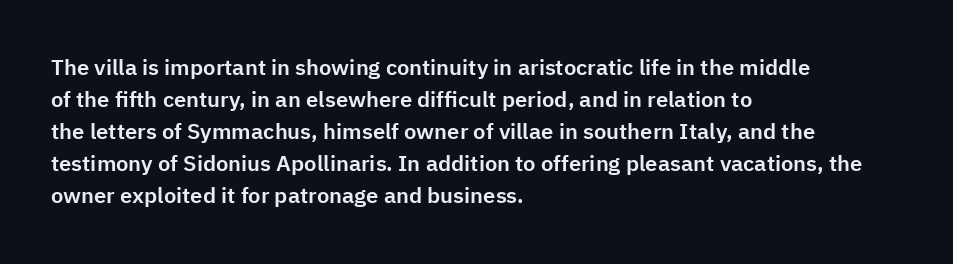
The image shows 22 px text type, upright; set left-aligned, normal line spacing (1.45x), normal letter spacing, not underlined.
